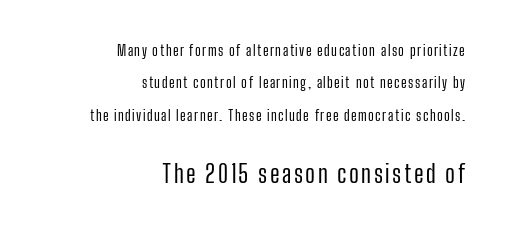
{"italic": "no", "bold": "no", "underline": "no", "align": "right", "line_spacing": "loose", "line_spacing_ratio": 2.32, "larger_block": "second", "size_ratio": 1.71, "glyph_px": 24}
